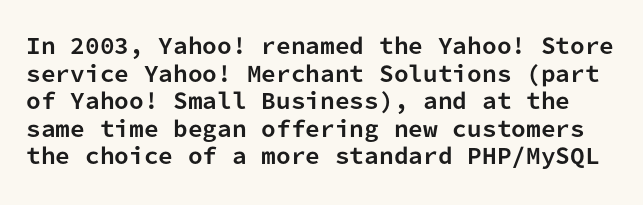
{"italic": "no", "bold": "yes", "underline": "no", "line_spacing": "normal", "line_spacing_ratio": 1.31, "letter_spacing": "normal", "letter_spacing_em": 0.0, "glyph_px": 21}
